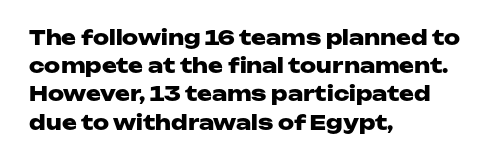
Upright lettering throughout. Each line starts at the same left margin while the right side varies. The passage shown has conventional tracking throughout. The glyphs have the mass of a bold cut. Summary of vertical rhythm: regular, with standard interline spacing. Words float on clear page, feet unadorned.
